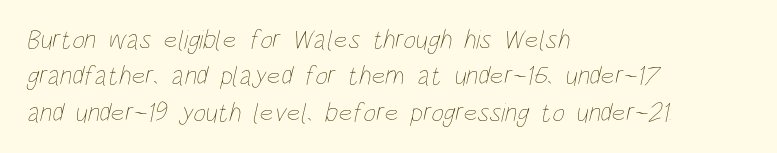
In terms of leading, this rendering sits right in the middle. This rendering features lettering with no underline. Is this a heavy cut? Hardly; it is regular or lighter. Tracking value appears to be zero — textbook default spacing. Left-aligned paragraph, ragged on the right.
